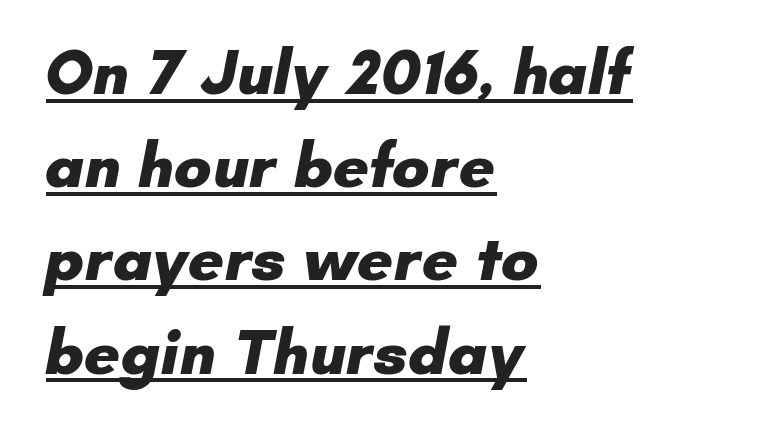
{"serif": "no", "bold": "yes", "weight": "heavy", "width": "normal", "stroke_contrast": "low", "x_height": "small", "monospaced": "no", "underline": "yes", "align": "left", "line_spacing": "normal", "line_spacing_ratio": 1.48, "letter_spacing": "normal", "letter_spacing_em": 0.0, "glyph_px": 63}
